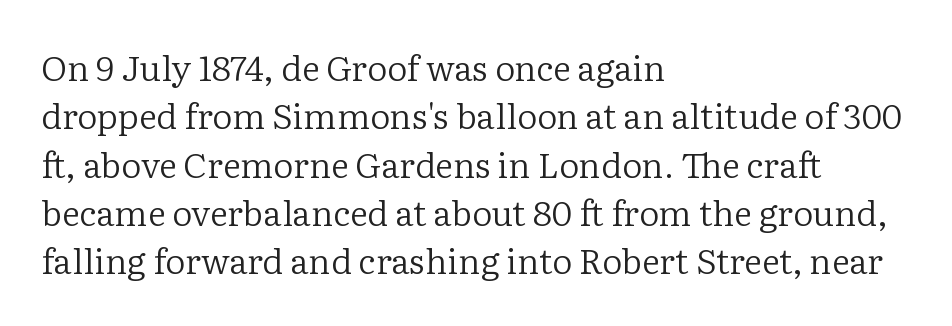
Q: Is the text bold? A: No.
Q: Is the text italic (slanted)? A: No, it is upright.
Q: Is the typeface a serif or a sans-serif typeface? A: Serif.
Q: Is the text underlined? A: No.
Q: How is the paragraph aligned? A: Left-aligned.
Q: Is the spacing between letters normal or unusually wide? A: Normal.
Q: Is the spacing between lines tight, normal or loose? A: Normal.
Q: Width (condensed, normal, or wide)? A: Normal.
Q: Stroke contrast? A: Low.
Q: x-height? A: Medium.
Q: Monospaced? A: No.
